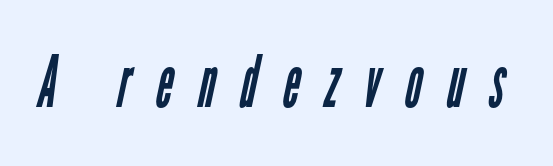
Q: Is the text bold? A: No.
Q: Is the typeface a serif or a sans-serif typeface? A: Sans-serif.
Q: Is the text underlined? A: No.
Q: Is the spacing between letters normal or unusually wide? A: Unusually wide.
Q: Width (condensed, normal, or wide)? A: Condensed.
Q: Stroke contrast? A: Low.
Q: x-height? A: Medium.
Q: Monospaced? A: No.
